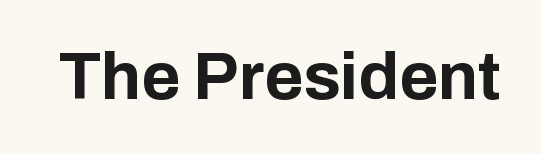
{"serif": "no", "italic": "no", "bold": "yes", "weight": "bold", "width": "normal", "stroke_contrast": "low", "x_height": "medium", "monospaced": "no", "underline": "no", "letter_spacing": "normal", "letter_spacing_em": 0.0, "glyph_px": 67}
